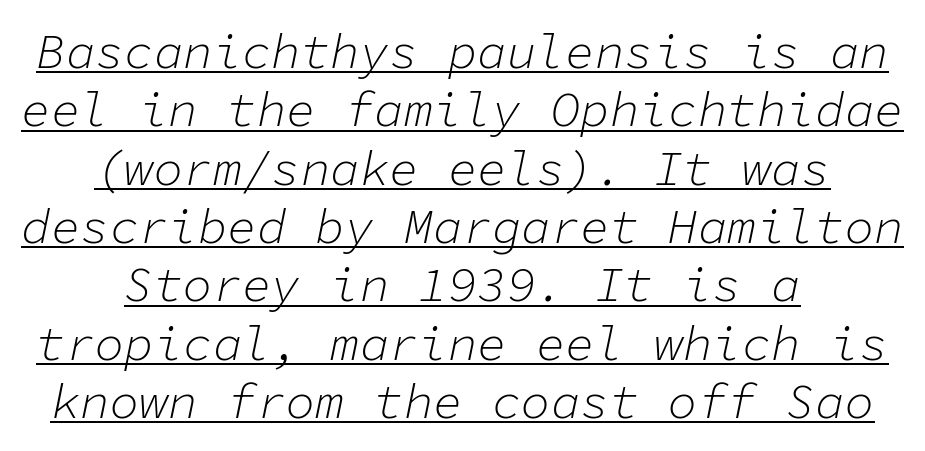
Q: Is the text bold? A: No.
Q: Is the text italic (slanted)? A: Yes, it leans right by about 11 degrees.
Q: Is the text underlined? A: Yes.
Q: How is the paragraph aligned? A: Centered.
Q: Is the spacing between letters normal or unusually wide? A: Normal.
Q: Width (condensed, normal, or wide)? A: Normal.
Q: Stroke contrast? A: Low.
Q: x-height? A: Medium.
Q: Monospaced? A: Yes.
